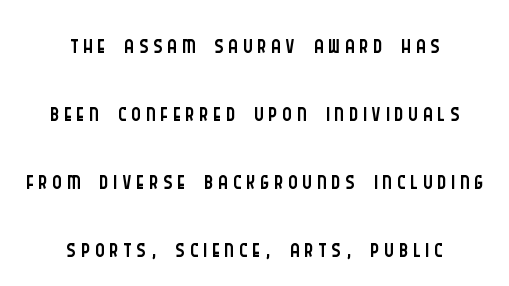
The type sits square on the baseline with zero lean. A quiet, ordinary-to-light weight characterises the typeface. Typographically, this falls in the sans-serif category. These lines are rendered in a variable-pitch font.
